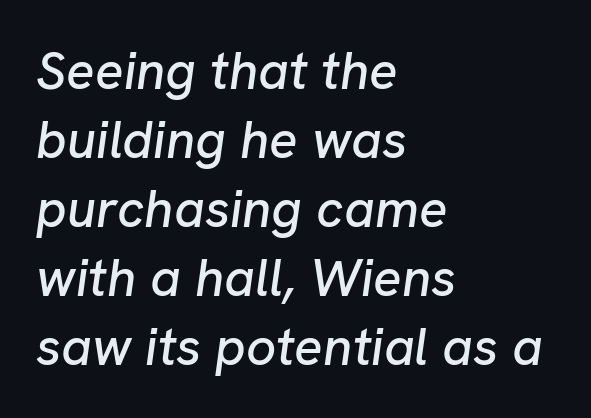
{"italic": "yes", "lean": "right", "slant_degrees": 8, "width": "normal", "stroke_contrast": "low", "x_height": "medium", "monospaced": "no", "underline": "no", "align": "left", "line_spacing": "normal", "line_spacing_ratio": 1.3, "letter_spacing": "normal", "letter_spacing_em": 0.0, "glyph_px": 53}
